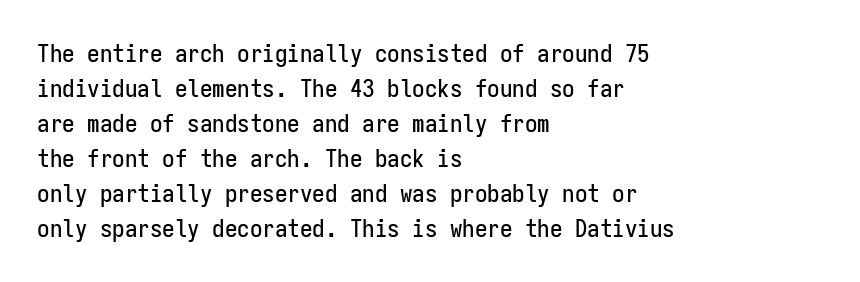
{"italic": "no", "underline": "no", "align": "left", "line_spacing": "normal", "line_spacing_ratio": 1.4, "letter_spacing": "normal", "letter_spacing_em": 0.0, "glyph_px": 25}
